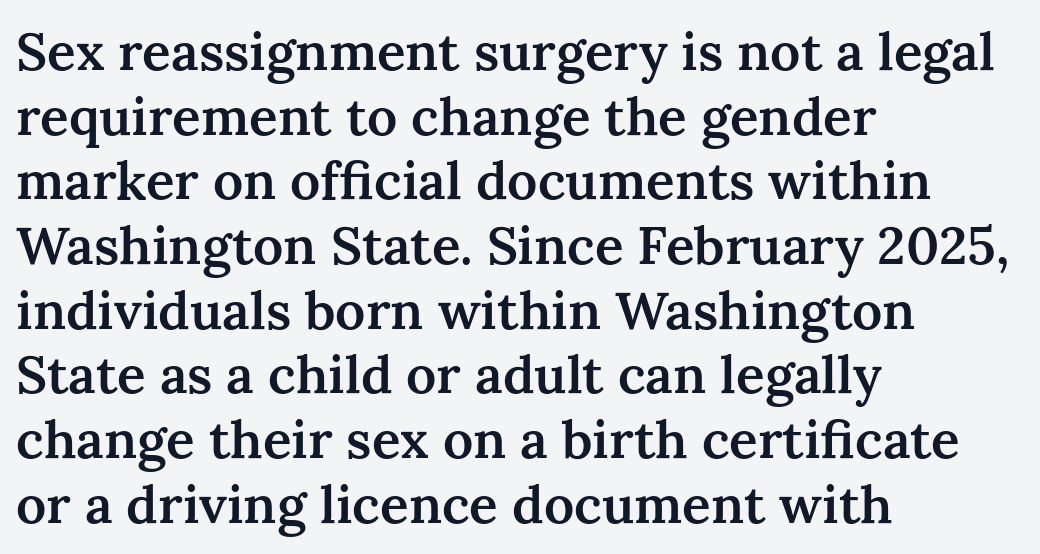
The setting favours the left margin, as ordinary paragraphs usually do. Look at the bottom of the vertical strokes: they flare into serifs here. Tracking value appears to be zero — textbook default spacing. On the weight axis this lands at semibold, roughly 600. A roman cut, with each character standing at attention.
